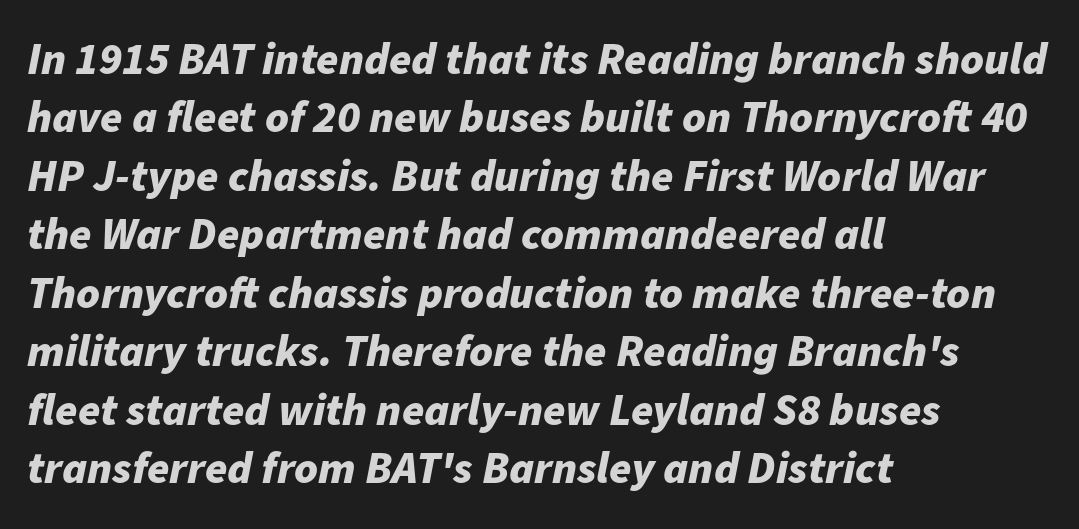
{"italic": "yes", "lean": "right", "slant_degrees": 11, "bold": "yes", "weight": "bold", "width": "normal", "stroke_contrast": "low", "x_height": "medium", "monospaced": "no", "underline": "no", "align": "left", "line_spacing": "normal", "line_spacing_ratio": 1.3, "letter_spacing": "normal", "letter_spacing_em": 0.0, "glyph_px": 45}
